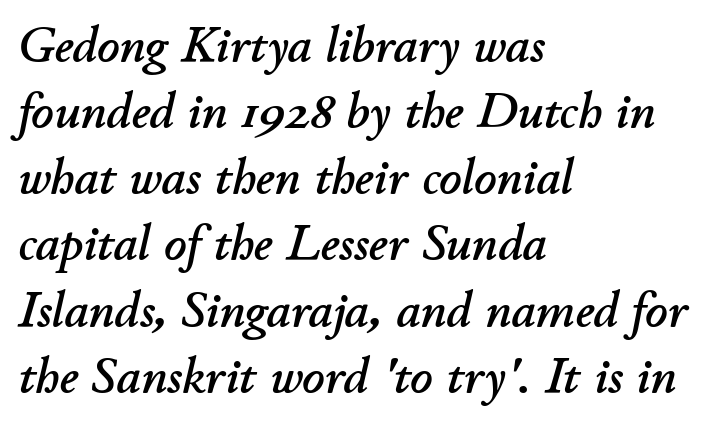
Q: Is the text italic (slanted)? A: Yes, it leans right by about 11 degrees.
Q: Is the text underlined? A: No.
Q: How is the paragraph aligned? A: Left-aligned.
Q: Is the spacing between letters normal or unusually wide? A: Normal.
Q: Is the spacing between lines tight, normal or loose? A: Normal.
Q: Width (condensed, normal, or wide)? A: Normal.
Q: Stroke contrast? A: Low.
Q: x-height? A: Small.
Q: Monospaced? A: No.
